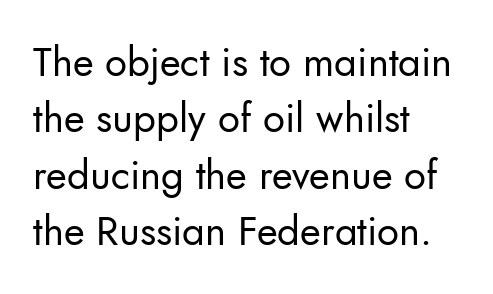
Q: Is the text bold? A: No.
Q: Is the text italic (slanted)? A: No, it is upright.
Q: Is the typeface a serif or a sans-serif typeface? A: Sans-serif.
Q: Is the text underlined? A: No.
Q: How is the paragraph aligned? A: Left-aligned.
Q: Is the spacing between letters normal or unusually wide? A: Normal.
Q: Is the spacing between lines tight, normal or loose? A: Normal.
Q: Width (condensed, normal, or wide)? A: Normal.
Q: Stroke contrast? A: Low.
Q: x-height? A: Small.
Q: Monospaced? A: No.
